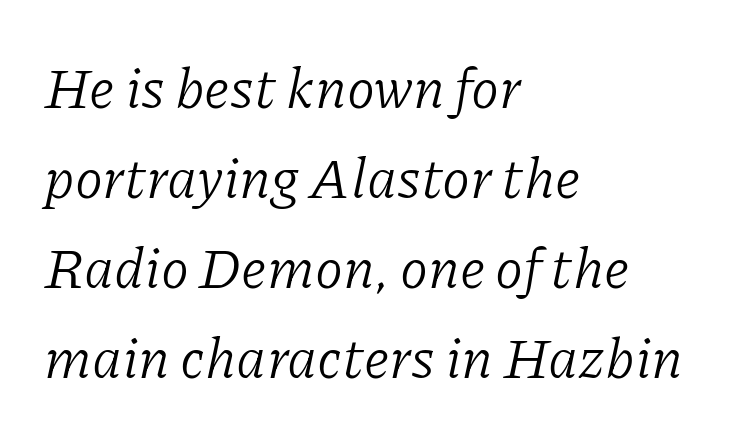
The image shows 57 px light serif type, italic (leaning right); set left-aligned, normal line spacing (1.58x), normal letter spacing, not underlined; low stroke contrast and a medium x-height.
